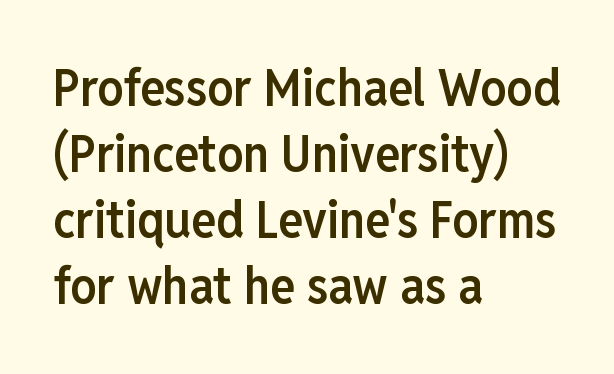
Q: Is the text bold? A: Semi-bold.
Q: Is the text italic (slanted)? A: No, it is upright.
Q: Is the typeface a serif or a sans-serif typeface? A: Sans-serif.
Q: Is the text underlined? A: No.
Q: How is the paragraph aligned? A: Left-aligned.
Q: Is the spacing between letters normal or unusually wide? A: Normal.
Q: Is the spacing between lines tight, normal or loose? A: Normal.
Q: Width (condensed, normal, or wide)? A: Condensed.
Q: Stroke contrast? A: Low.
Q: x-height? A: Medium.
Q: Monospaced? A: No.
